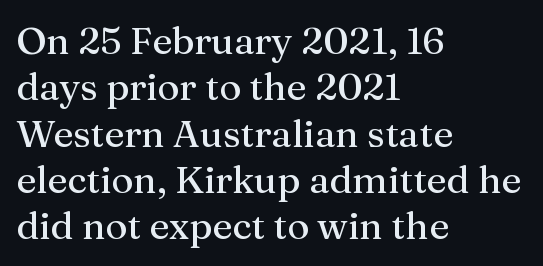
The image shows 38 px serif type, upright; set left-aligned, line spacing 1.22x, normal letter spacing, not underlined; medium stroke contrast and a medium x-height.
